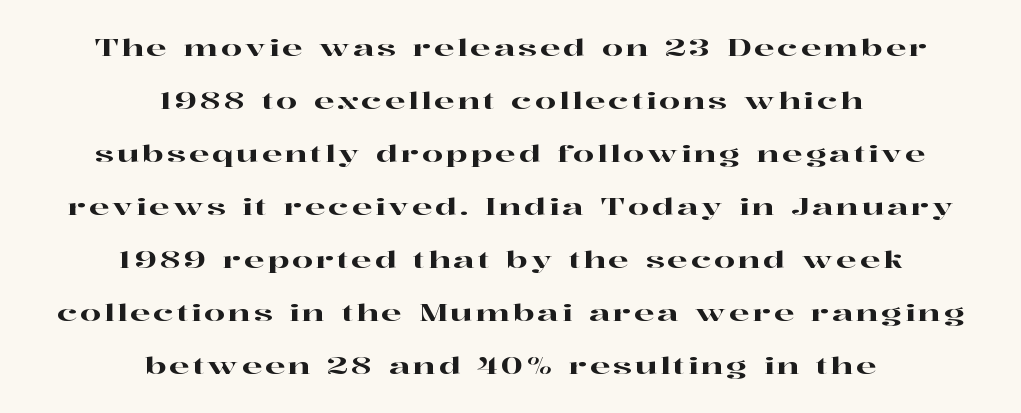
Q: Is the text italic (slanted)? A: No, it is upright.
Q: Is the text underlined? A: No.
Q: How is the paragraph aligned? A: Centered.
Q: Is the spacing between lines tight, normal or loose? A: Loose.
